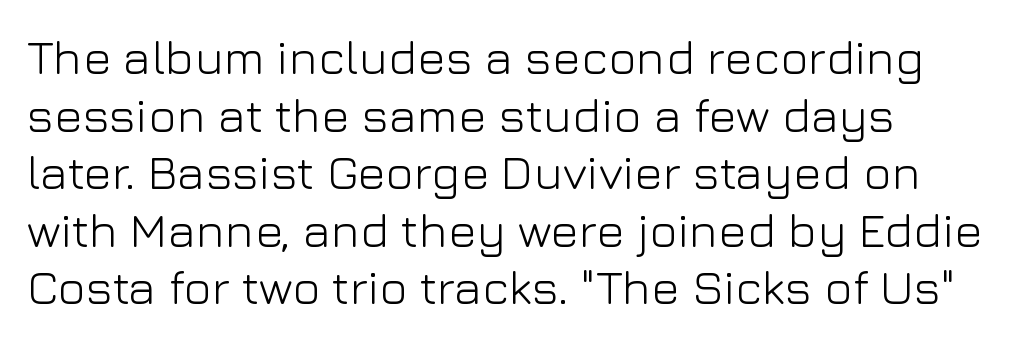
{"serif": "no", "italic": "no", "bold": "no", "weight": "light", "width": "normal", "stroke_contrast": "low", "x_height": "medium", "monospaced": "no", "underline": "no", "align": "left", "line_spacing_ratio": 1.2, "letter_spacing": "normal", "letter_spacing_em": 0.0, "glyph_px": 48}
